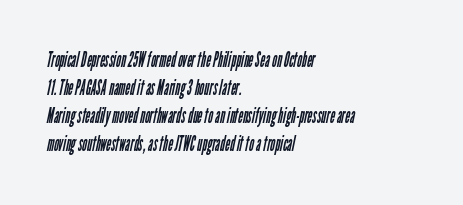
The image shows 21 px text type; set left-aligned, normal line spacing (1.34x), normal letter spacing, not underlined.
